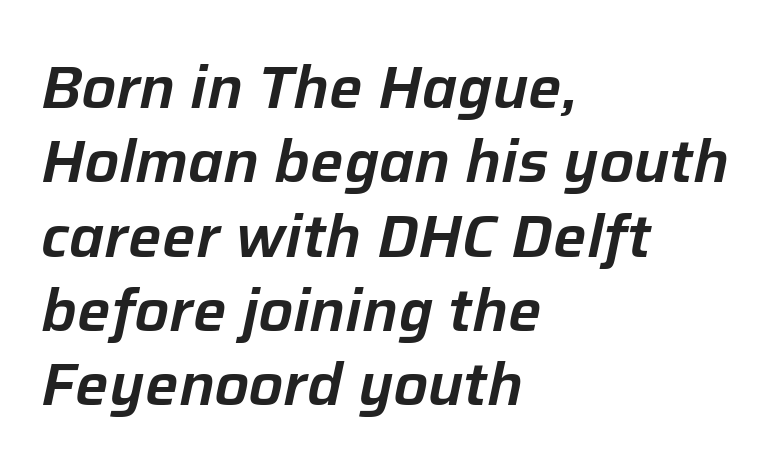
The image shows 59 px text type, italic (leaning right); set left-aligned, normal line spacing (1.26x), normal letter spacing, not underlined; low stroke contrast and a medium x-height.
